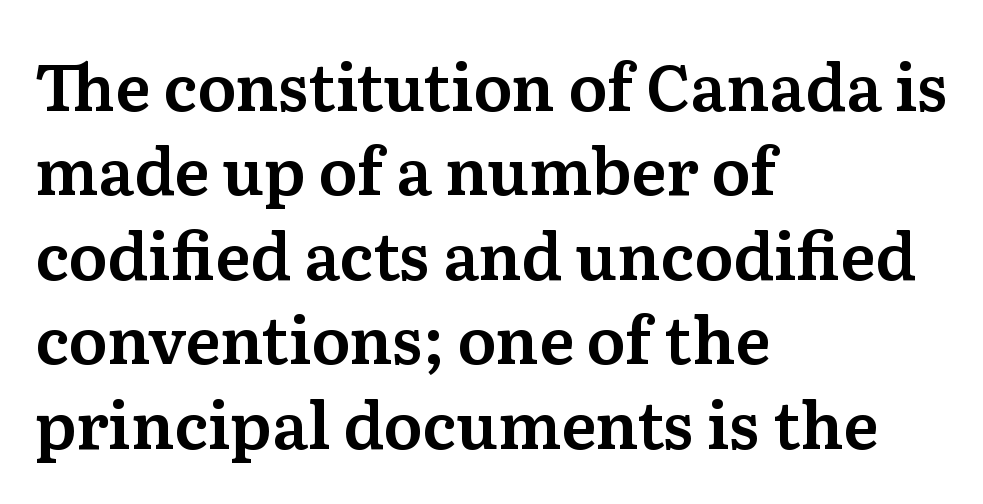
The area under the type is left untouched. A typesetter would call this leading conventional body-copy spacing. If you drew a line through each stem, it would be perfectly vertical. Layout note: lines flush left. Honestly, the letter spacing is just normal — you wouldn't notice it. Character widths vary here, with narrow letters taking less room than wide ones.
